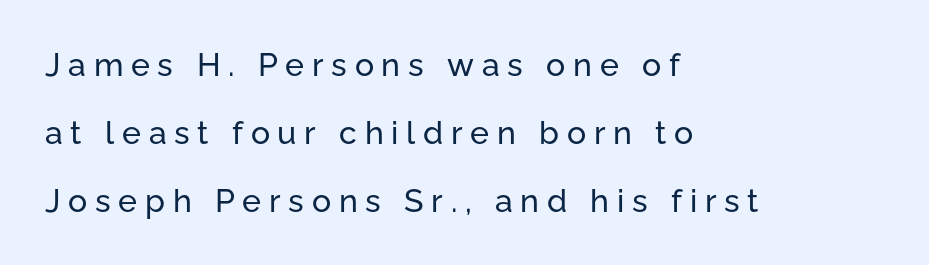
The image shows 32 px sans-serif type, upright; set left-aligned, loose line spacing (2.12x), unusually wide letter spacing (+0.24 em), not underlined; low stroke contrast and a medium x-height.
